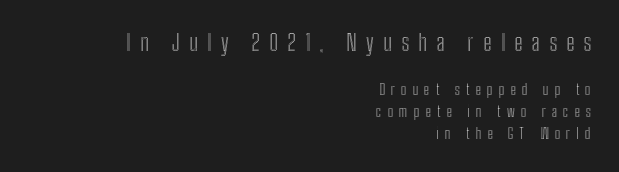
{"italic": "no", "underline": "no", "align": "right", "line_spacing": "normal", "line_spacing_ratio": 1.47, "letter_spacing": "wide", "letter_spacing_em": 0.4, "larger_block": "first", "size_ratio": 1.53, "glyph_px": 23}
